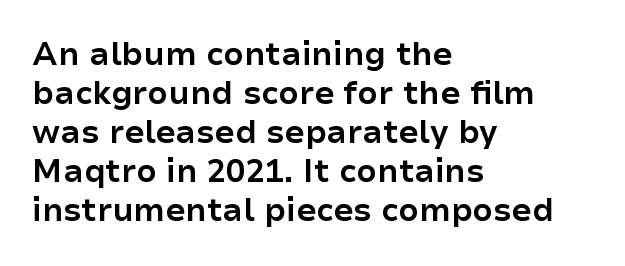
The image shows 32 px bold sans-serif type, upright; set left-aligned, line spacing 1.22x, normal letter spacing, not underlined; low stroke contrast and a medium x-height.
